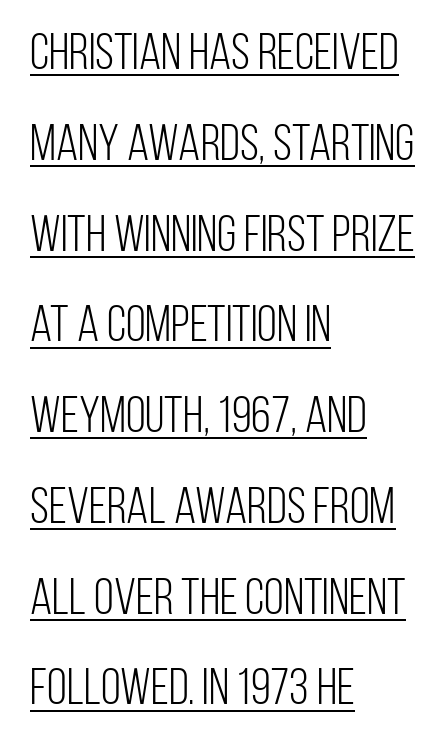
This sample is left-justified, so line endings fall wherever the words run out. Bold? No — there's no thickening of the strokes. These lines are composed in type without serifs. Glyph-to-glyph distance matches everyday printed text. The passage shown is typed in a proportional face where columns would drift. The typography opts for an upright posture over an oblique one.
